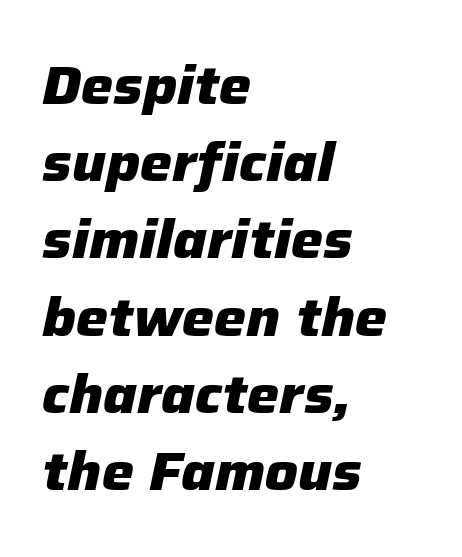
Line spacing here is normal. Does the lettering tilt? It does — this is italic. The text block is weighted toward the left margin, trailing off unevenly rightward. The glyphs are unaccompanied by any horizontal stroke below them. As a designer I'd log this as weight 700, bold.
